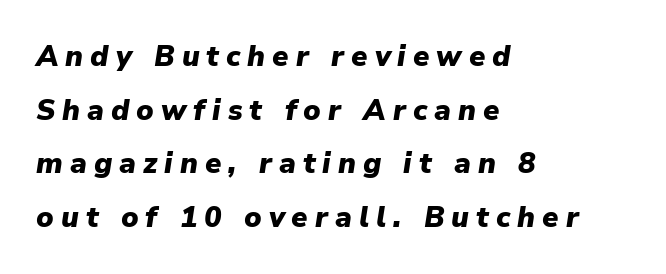
Q: Is the text bold? A: Yes.
Q: Is the text italic (slanted)? A: Yes, it leans right by about 9 degrees.
Q: Is the text underlined? A: No.
Q: How is the paragraph aligned? A: Left-aligned.
Q: Is the spacing between letters normal or unusually wide? A: Unusually wide.
Q: Width (condensed, normal, or wide)? A: Normal.
Q: Stroke contrast? A: Low.
Q: x-height? A: Medium.
Q: Monospaced? A: No.
